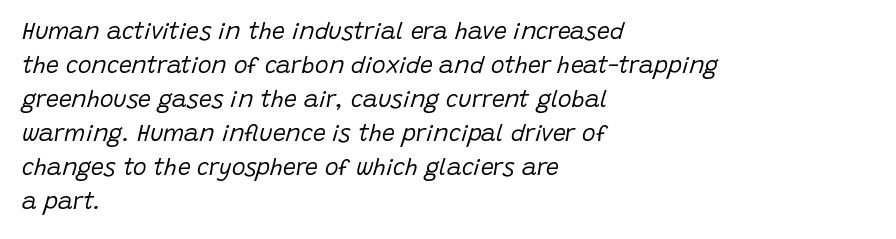
{"italic": "yes", "lean": "right", "slant_degrees": 15, "bold": "no", "underline": "no", "align": "left", "line_spacing": "normal", "line_spacing_ratio": 1.48, "letter_spacing": "normal", "letter_spacing_em": 0.0, "glyph_px": 23}
